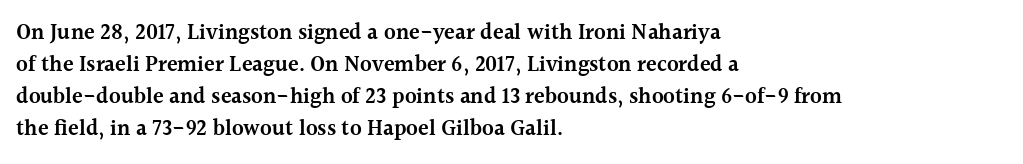
{"italic": "no", "bold": "semi", "underline": "no", "align": "left", "line_spacing": "normal", "line_spacing_ratio": 1.46, "letter_spacing": "normal", "letter_spacing_em": 0.0, "glyph_px": 22}
